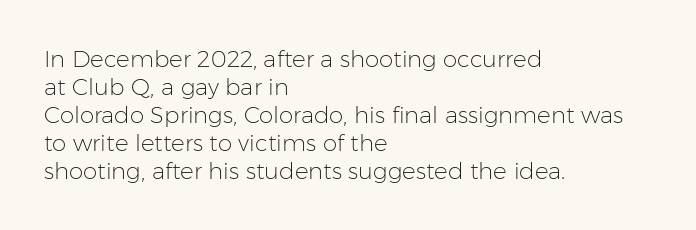
The image shows 23 px text type, upright; set left-aligned, line spacing 1.22x, normal letter spacing, not underlined.
